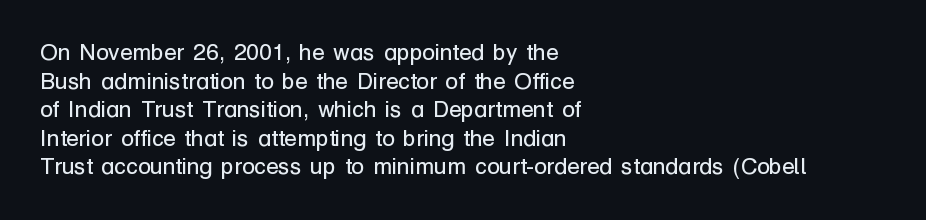
The image shows 23 px text type, upright; set left-aligned, line spacing 1.24x, normal letter spacing, not underlined.
